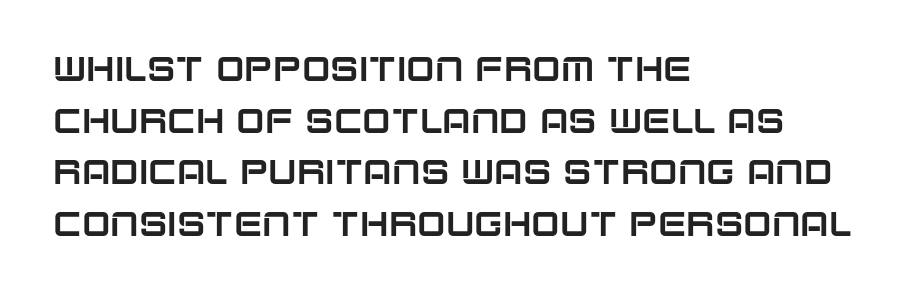
Italic? Not at all — the glyphs are vertical. No word sits above an underline. Standard letterfit; no display-style spreading of the glyphs. Quick note: interline space is typical. The passage shown is typed in a proportional face where columns would drift. The paragraph shown leans on its left margin.
